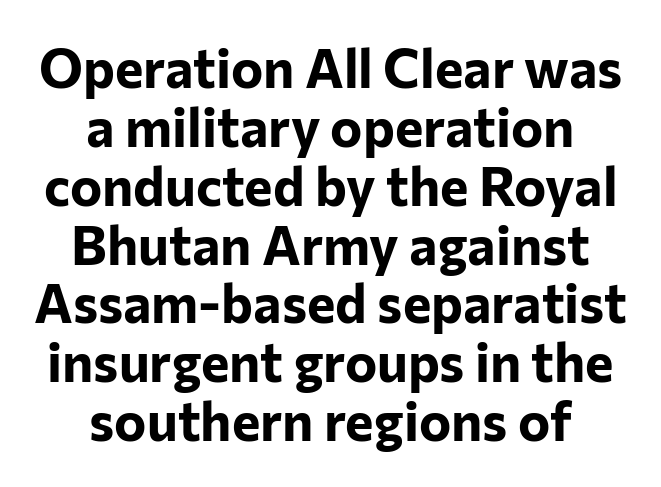
The image shows 54 px bold sans-serif type, upright; set centered, tight line spacing (1.09x), normal letter spacing, not underlined; low stroke contrast and a medium x-height.
